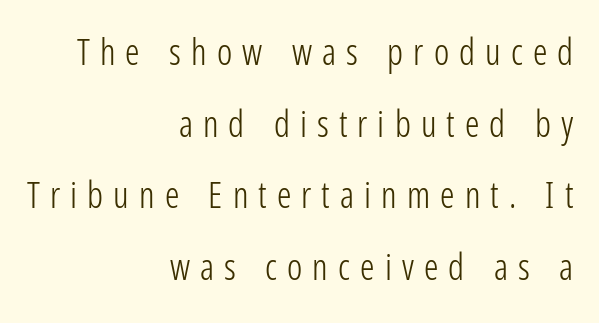
The lines in this sample share a right terminus and differ only in where they begin. Observe the wide spacing: letters keep a clear distance from each other. Heft: none added — not bold. Nobody drew a line under any word here.
